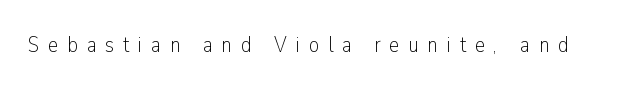
The image shows 23 px text type, upright; set unusually wide letter spacing (+0.38 em), not underlined.
